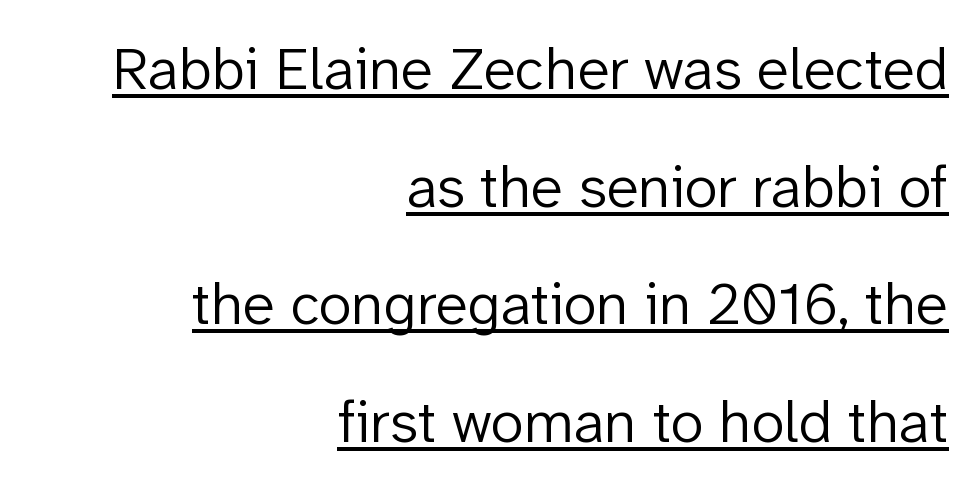
{"serif": "no", "italic": "no", "bold": "no", "weight": "light", "width": "normal", "stroke_contrast": "low", "x_height": "medium", "monospaced": "no", "underline": "yes", "align": "right", "line_spacing": "loose", "line_spacing_ratio": 1.96, "letter_spacing": "normal", "letter_spacing_em": 0.0, "glyph_px": 60}
